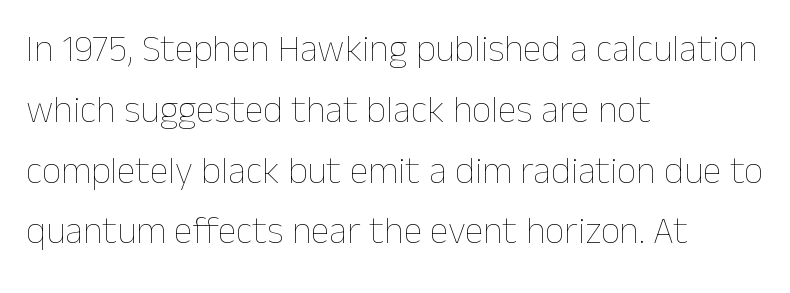
{"italic": "no", "bold": "no", "weight": "thin", "width": "normal", "stroke_contrast": "low", "x_height": "medium", "monospaced": "no", "underline": "no", "align": "left", "line_spacing": "normal", "line_spacing_ratio": 1.6, "letter_spacing": "normal", "letter_spacing_em": 0.0, "glyph_px": 38}
